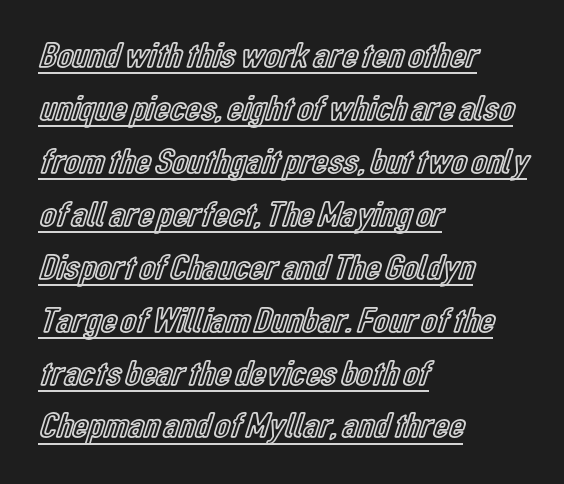
{"width": "condensed", "x_height": "medium", "monospaced": "no", "underline": "yes", "align": "left", "line_spacing": "normal", "line_spacing_ratio": 1.47, "letter_spacing": "normal", "letter_spacing_em": 0.0, "glyph_px": 36}
